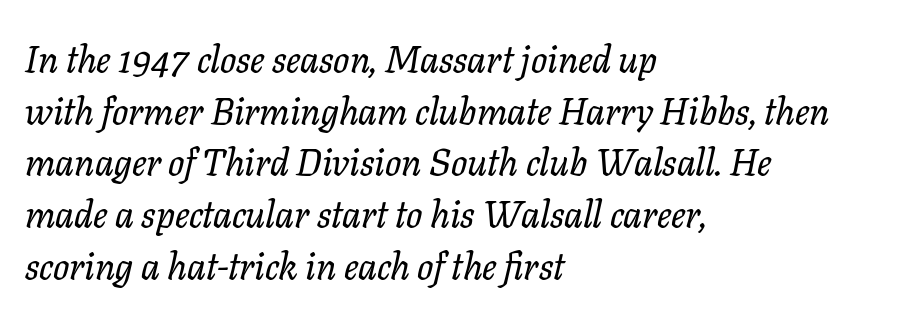
{"serif": "yes", "italic": "yes", "lean": "right", "slant_degrees": 11, "width": "normal", "stroke_contrast": "low", "x_height": "medium", "monospaced": "no", "underline": "no", "align": "left", "line_spacing": "normal", "line_spacing_ratio": 1.36, "letter_spacing": "normal", "letter_spacing_em": 0.0, "glyph_px": 38}
